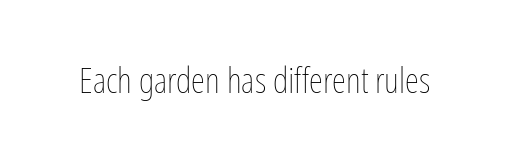
The passage shown is not underscored anywhere. The face used here is proportionally spaced, like ordinary book or web type. A light-to-regular cut is what we see here. Posture: straight, roman, zero tilt. This rendering leaves character spacing at its baseline value.
